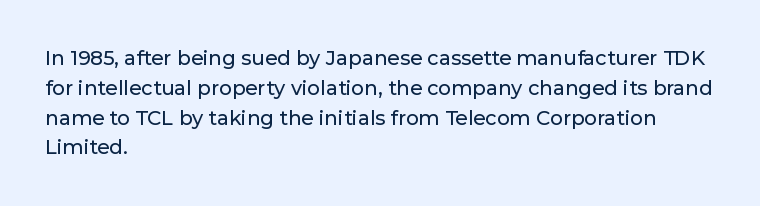
{"italic": "no", "underline": "no", "align": "left", "line_spacing": "normal", "line_spacing_ratio": 1.49, "letter_spacing": "normal", "letter_spacing_em": 0.0, "glyph_px": 20}
